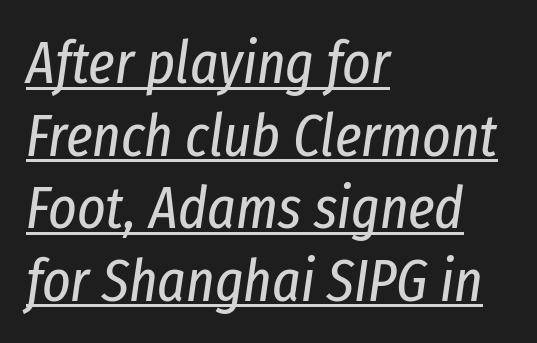
The paragraph shown leans on its left margin. Characters are canted at an angle relative to the baseline's perpendicular. Caption: face not bold, strokes unweighted. Students, note that the glyphs here touch the page at normal intervals. A rule runs beneath these lines of type.
